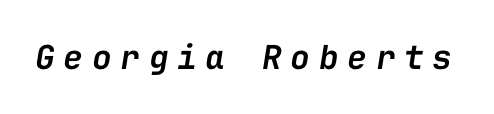
The image shows 33 px semibold type, italic (leaning right), monospaced; set unusually wide letter spacing (+0.26 em), not underlined; low stroke contrast and a medium x-height.
